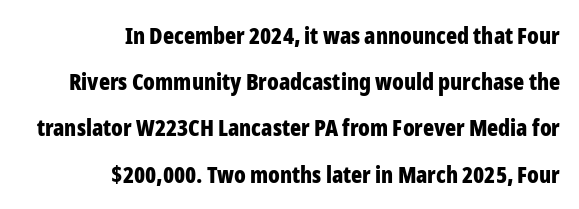
{"italic": "no", "bold": "yes", "underline": "no", "align": "right", "line_spacing": "loose", "line_spacing_ratio": 2.01, "letter_spacing": "normal", "letter_spacing_em": 0.0, "glyph_px": 23}
